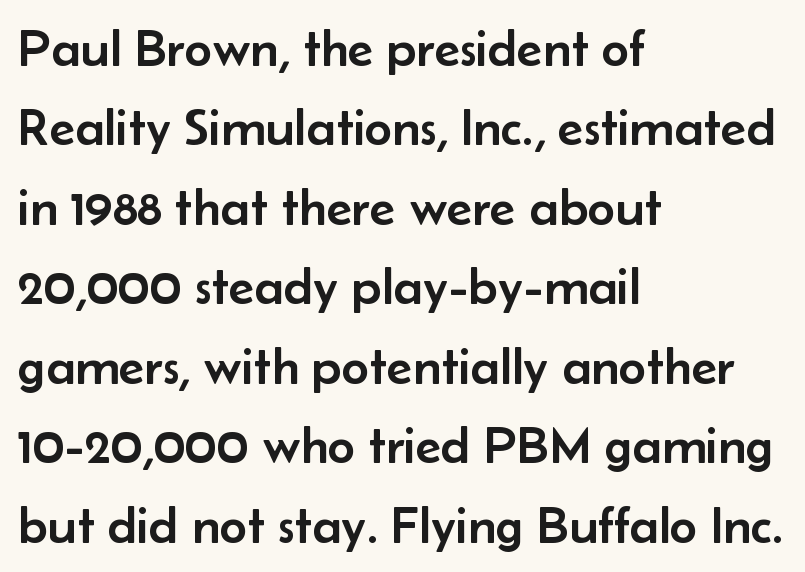
{"serif": "no", "italic": "no", "width": "normal", "stroke_contrast": "low", "x_height": "small", "monospaced": "no", "underline": "no", "align": "left", "line_spacing": "normal", "line_spacing_ratio": 1.5, "letter_spacing": "normal", "letter_spacing_em": 0.0, "glyph_px": 53}
